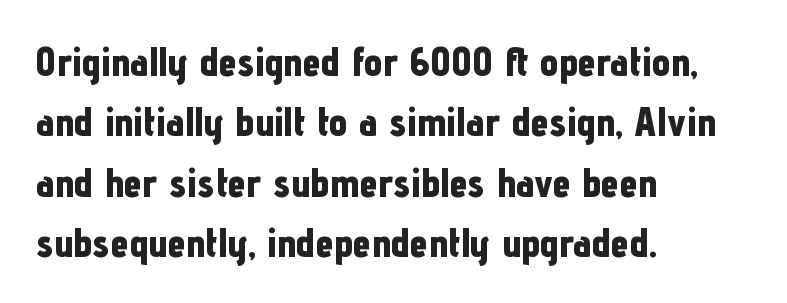
{"serif": "no", "italic": "no", "bold": "yes", "weight": "bold", "width": "condensed", "stroke_contrast": "low", "x_height": "medium", "monospaced": "no", "underline": "no", "align": "left", "line_spacing": "normal", "line_spacing_ratio": 1.47, "letter_spacing": "normal", "letter_spacing_em": 0.0, "glyph_px": 41}
